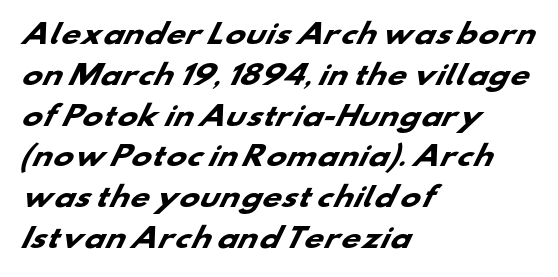
{"bold": "yes", "underline": "no", "align": "left", "line_spacing": "normal", "line_spacing_ratio": 1.51, "letter_spacing": "normal", "letter_spacing_em": 0.0, "glyph_px": 27}
